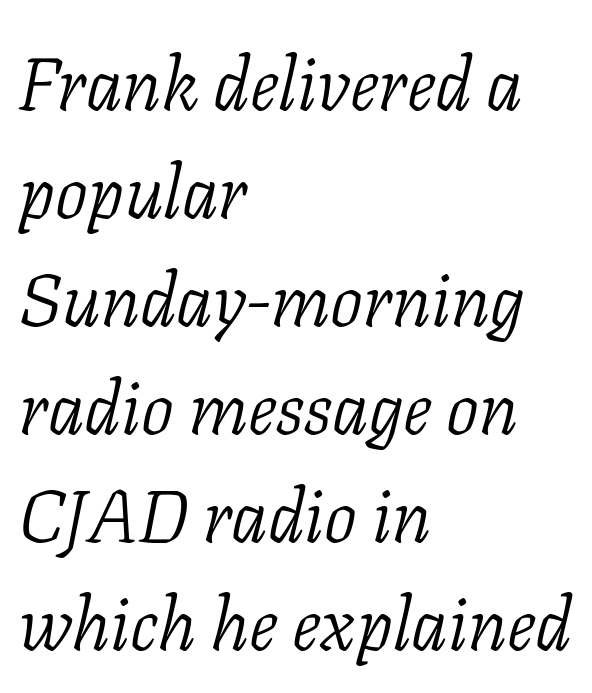
{"serif": "yes", "italic": "yes", "lean": "right", "slant_degrees": 11, "bold": "no", "weight": "light", "width": "normal", "stroke_contrast": "low", "x_height": "medium", "monospaced": "no", "underline": "no", "align": "left", "line_spacing": "normal", "line_spacing_ratio": 1.48, "letter_spacing": "normal", "letter_spacing_em": 0.0, "glyph_px": 73}
